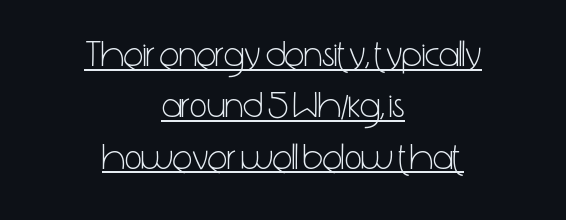
{"serif": "no", "italic": "no", "bold": "no", "weight": "light", "width": "condensed", "stroke_contrast": "low", "x_height": "medium", "monospaced": "no", "underline": "yes", "align": "center", "line_spacing": "normal", "line_spacing_ratio": 1.39, "letter_spacing": "normal", "letter_spacing_em": 0.0, "glyph_px": 37}
